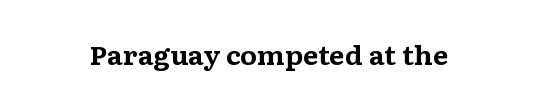
{"italic": "no", "bold": "yes", "underline": "no", "letter_spacing": "normal", "letter_spacing_em": 0.0, "glyph_px": 25}
